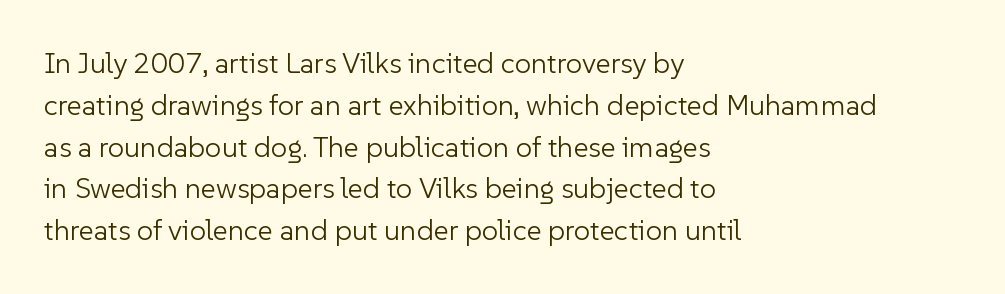
Q: Is the text bold? A: No.
Q: Is the text italic (slanted)? A: No, it is upright.
Q: Is the typeface a serif or a sans-serif typeface? A: Sans-serif.
Q: Is the text underlined? A: No.
Q: How is the paragraph aligned? A: Left-aligned.
Q: Is the spacing between letters normal or unusually wide? A: Normal.
Q: Is the spacing between lines tight, normal or loose? A: Normal.
Q: Width (condensed, normal, or wide)? A: Normal.
Q: Stroke contrast? A: Low.
Q: x-height? A: Medium.
Q: Monospaced? A: No.
